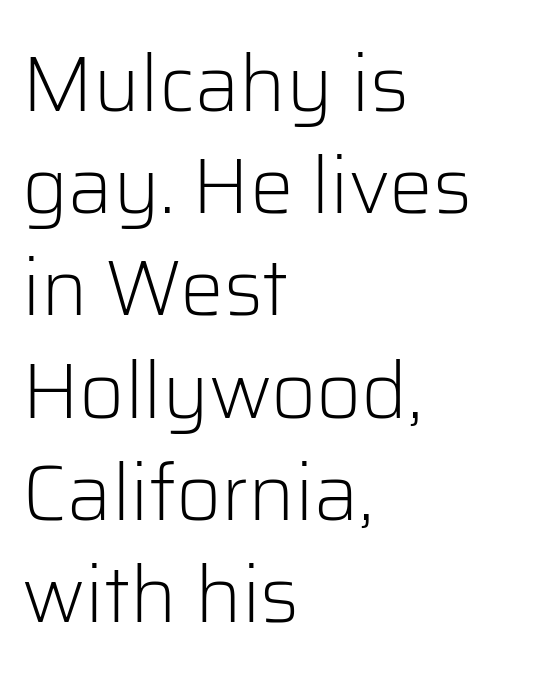
The image shows 78 px light sans-serif type, upright; set left-aligned, normal line spacing (1.31x), normal letter spacing, not underlined; low stroke contrast and a medium x-height.
